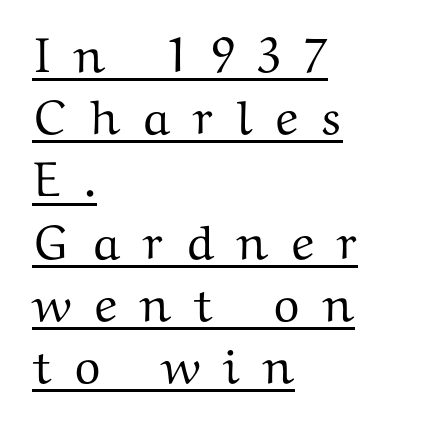
The image shows 49 px wide serif type, upright; set left-aligned, normal line spacing (1.27x), unusually wide letter spacing (+0.44 em), underlined; medium stroke contrast and a medium x-height.
